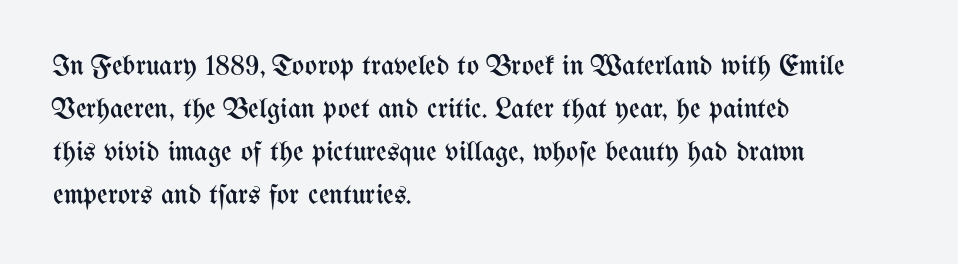
Summary of vertical rhythm: regular, with standard interline spacing. The rendering uses natural spacing where letterforms have individual widths. In CSS terms this would be text-align: left. This sample uses an upright cut, with every glyph sitting square on the baseline. Weight: regular or lighter. A bare baseline throughout the passage.
